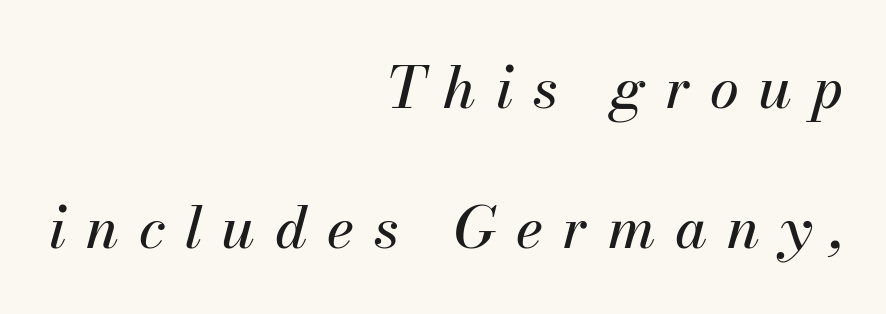
Q: Is the text italic (slanted)? A: Yes, it leans right by about 13 degrees.
Q: Is the text underlined? A: No.
Q: How is the paragraph aligned? A: Right-aligned.
Q: Is the spacing between letters normal or unusually wide? A: Unusually wide.
Q: Is the spacing between lines tight, normal or loose? A: Loose.
Q: Width (condensed, normal, or wide)? A: Normal.
Q: Stroke contrast? A: Medium.
Q: x-height? A: Small.
Q: Monospaced? A: No.
